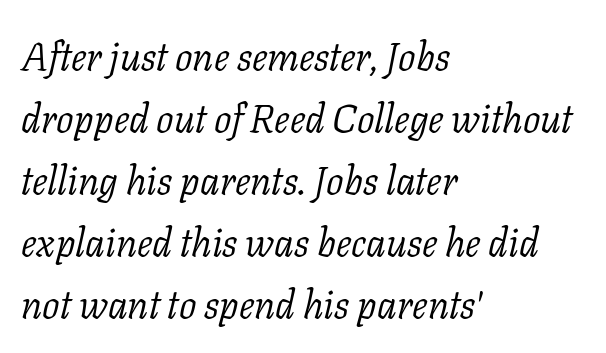
Letters have the restrained weight of plain body copy at most. Clear beneath every line of the passage. These lines were composed using italics. A serif font was chosen for this passage. Caption: standard tracking, unaltered. Evenly set lines give the paragraph a standard silhouette.
